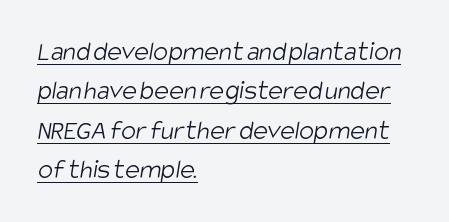
Q: Is the text bold? A: No.
Q: Is the typeface a serif or a sans-serif typeface? A: Sans-serif.
Q: Is the text underlined? A: Yes.
Q: How is the paragraph aligned? A: Left-aligned.
Q: Is the spacing between letters normal or unusually wide? A: Normal.
Q: Is the spacing between lines tight, normal or loose? A: Normal.
Q: Width (condensed, normal, or wide)? A: Condensed.
Q: Stroke contrast? A: Low.
Q: x-height? A: Large.
Q: Monospaced? A: No.
